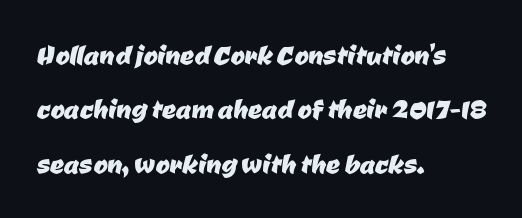
{"serif": "no", "width": "normal", "stroke_contrast": "low", "x_height": "medium", "monospaced": "no", "underline": "no", "align": "left", "line_spacing": "normal", "line_spacing_ratio": 1.6, "letter_spacing": "normal", "letter_spacing_em": 0.0, "glyph_px": 34}
